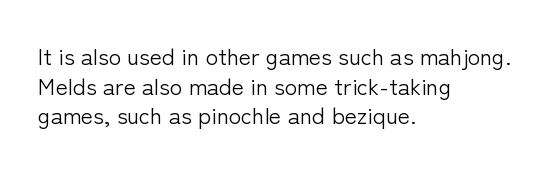
Q: Is the text bold? A: No.
Q: Is the text italic (slanted)? A: No, it is upright.
Q: Is the text underlined? A: No.
Q: How is the paragraph aligned? A: Left-aligned.
Q: Is the spacing between letters normal or unusually wide? A: Normal.
Q: Is the spacing between lines tight, normal or loose? A: Normal.
